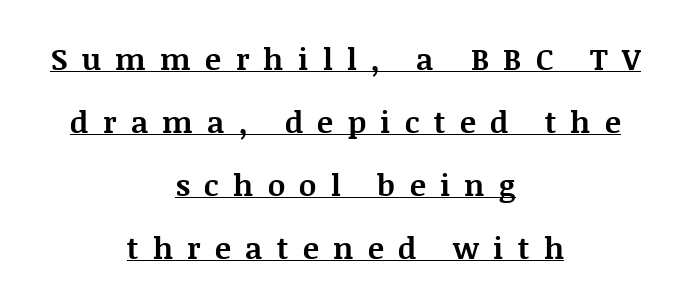
Q: Is the text bold? A: Yes.
Q: Is the text italic (slanted)? A: No, it is upright.
Q: Is the typeface a serif or a sans-serif typeface? A: Serif.
Q: Is the text underlined? A: Yes.
Q: How is the paragraph aligned? A: Centered.
Q: Is the spacing between letters normal or unusually wide? A: Unusually wide.
Q: Is the spacing between lines tight, normal or loose? A: Loose.
Q: Width (condensed, normal, or wide)? A: Normal.
Q: Stroke contrast? A: Medium.
Q: x-height? A: Large.
Q: Monospaced? A: No.
